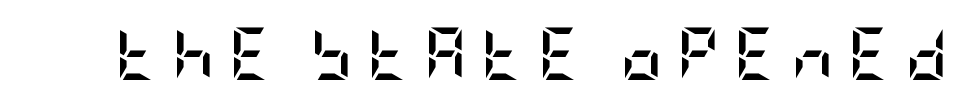
The image shows 53 px semibold, condensed sans-serif type, upright; set unusually wide letter spacing (+0.26 em), not underlined; low stroke contrast and a large x-height.
